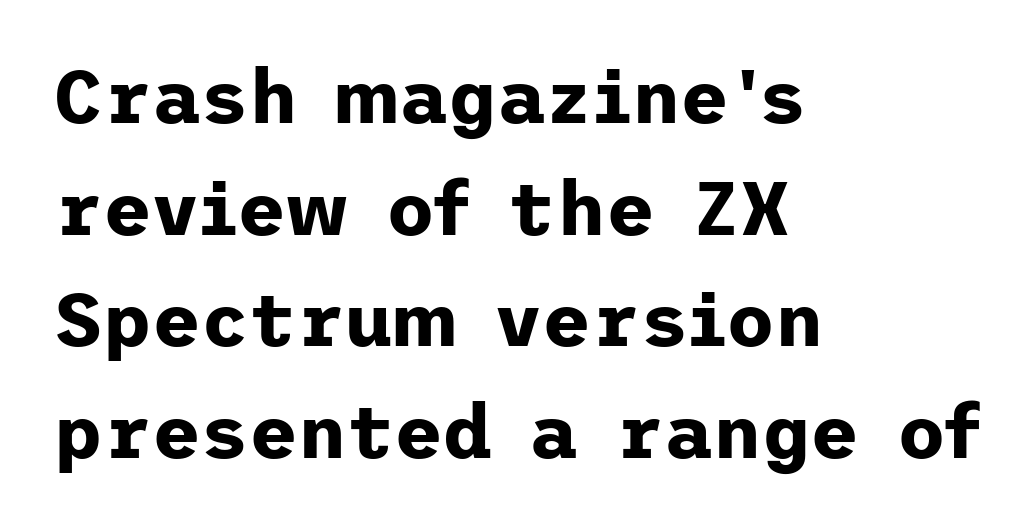
{"serif": "no", "italic": "no", "bold": "yes", "weight": "bold", "width": "normal", "stroke_contrast": "low", "x_height": "medium", "underline": "no", "align": "left", "line_spacing": "normal", "line_spacing_ratio": 1.49, "letter_spacing": "normal", "letter_spacing_em": 0.0, "glyph_px": 75}
